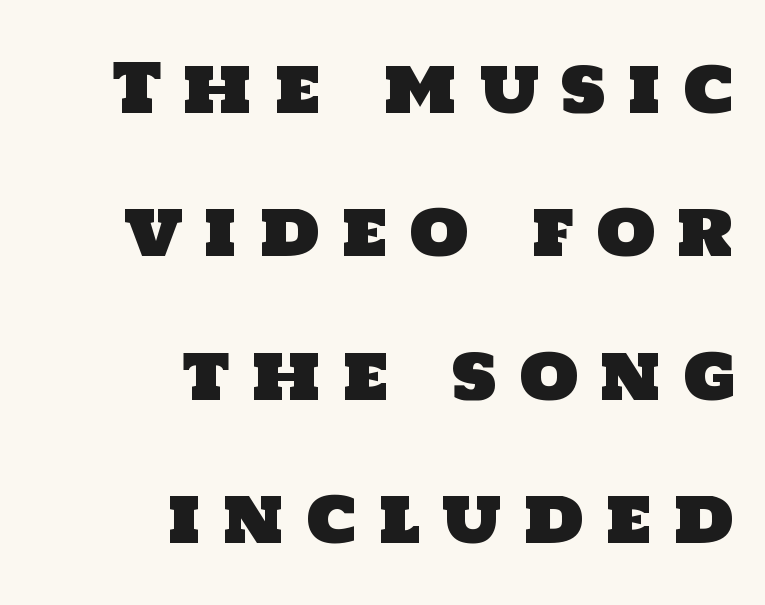
This rendering widens character spacing well past its baseline value. Words float on clear page, feet unadorned. The compositor pushed each line to the right boundary. Nope, no serifs anywhere on these letters.
